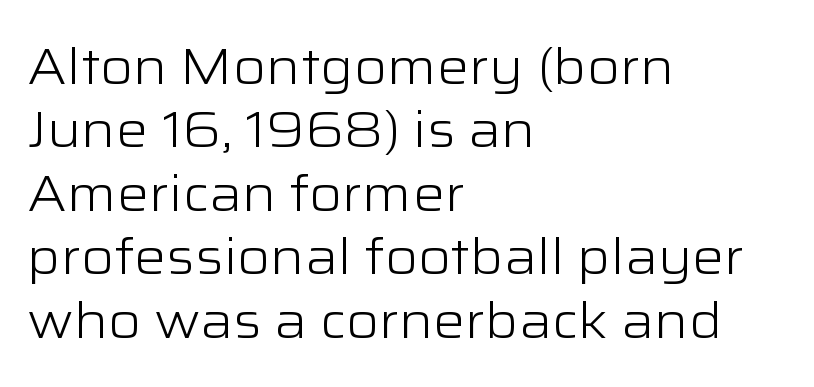
The image shows 50 px light, wide sans-serif type, upright; set left-aligned, normal line spacing (1.27x), normal letter spacing, not underlined; low stroke contrast and a medium x-height.
